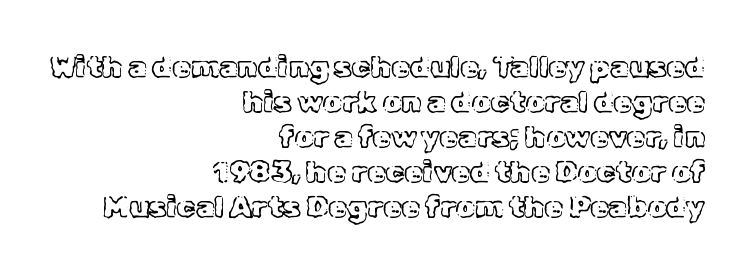
No word sits above an underline. You can tell it's not italic because the verticals are truly vertical. Horizontally, the lines are justified to the trailing edge only. The rendering keeps characters at their native spacing. Note the varied advance widths — an 'i' is clearly narrower than an 'm'.
